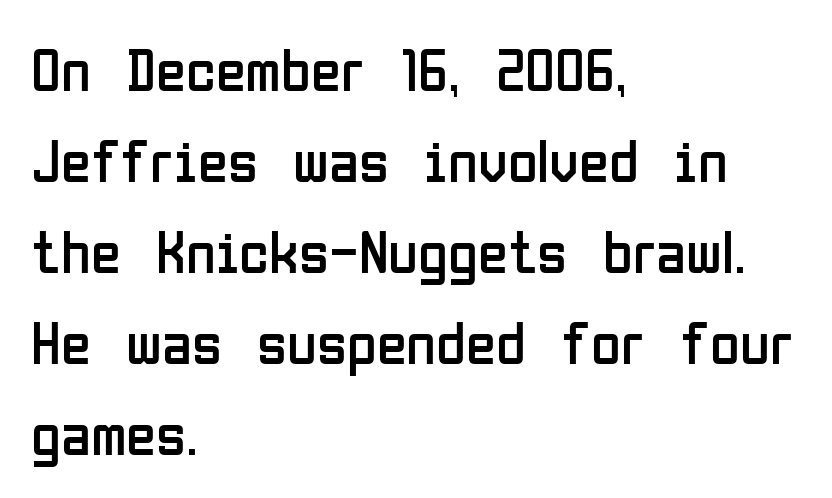
{"serif": "no", "italic": "no", "bold": "no", "weight": "regular", "width": "condensed", "stroke_contrast": "low", "x_height": "medium", "monospaced": "no", "underline": "no", "align": "left", "line_spacing": "normal", "line_spacing_ratio": 1.49, "letter_spacing": "normal", "letter_spacing_em": 0.0, "glyph_px": 61}
